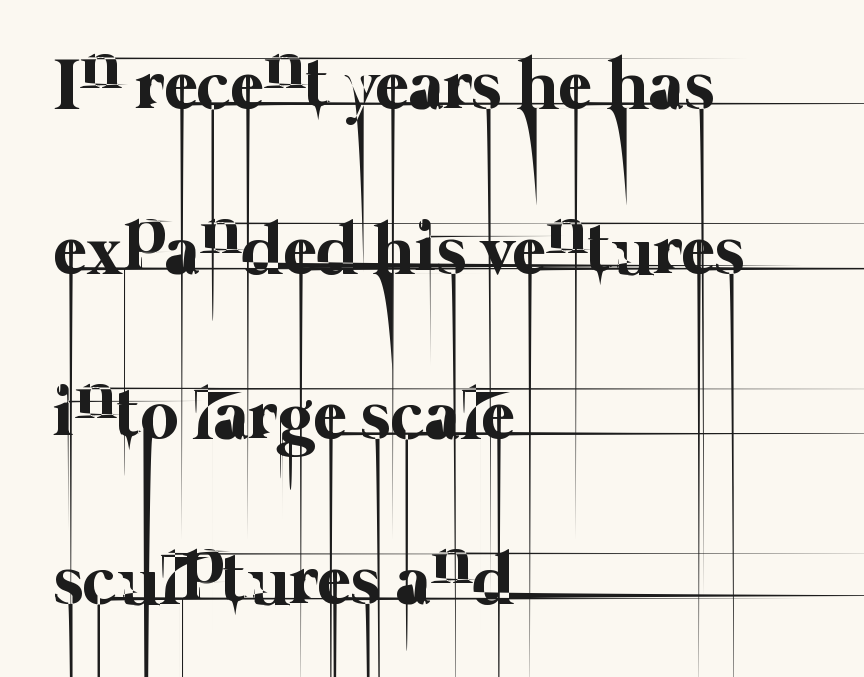
The image shows 73 px thin type; set left-aligned, loose line spacing (2.26x), normal letter spacing, not underlined; low stroke contrast and a medium x-height.
